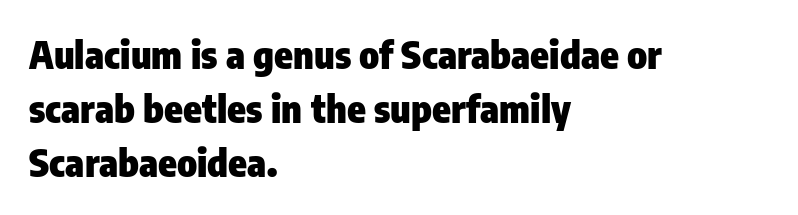
{"serif": "no", "italic": "no", "bold": "yes", "weight": "heavy", "width": "condensed", "stroke_contrast": "low", "x_height": "medium", "monospaced": "no", "underline": "no", "align": "left", "line_spacing": "normal", "line_spacing_ratio": 1.42, "letter_spacing": "normal", "letter_spacing_em": 0.0, "glyph_px": 38}
